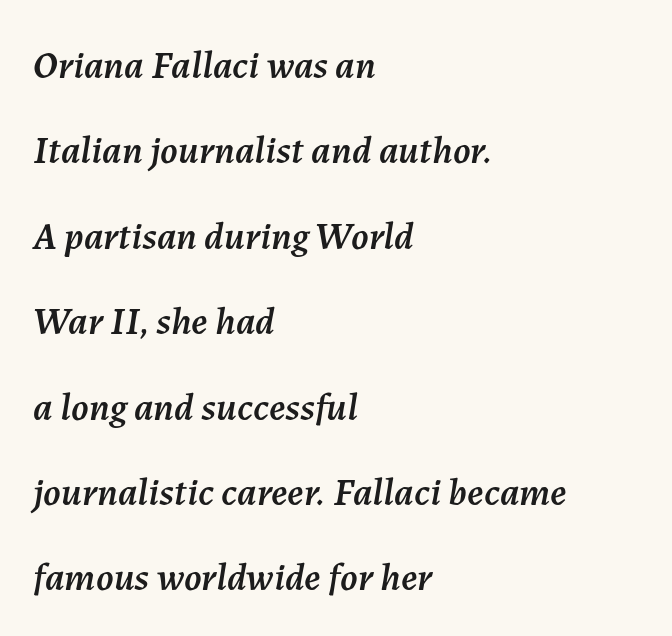
The lines in this sample share a left origin and differ only in where they stop. Notice how the stems are inclined rather than vertical — that's the hallmark of italics. The passage shown stacks its lines with a broad gap. Type without underlining. Character widths vary here, with narrow letters taking less room than wide ones.
